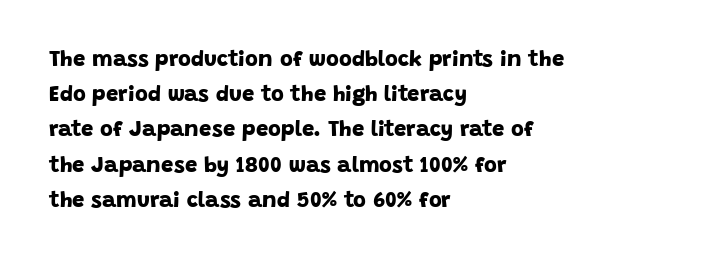
The image shows 22 px bold type; set left-aligned, normal line spacing (1.6x), normal letter spacing, not underlined.
